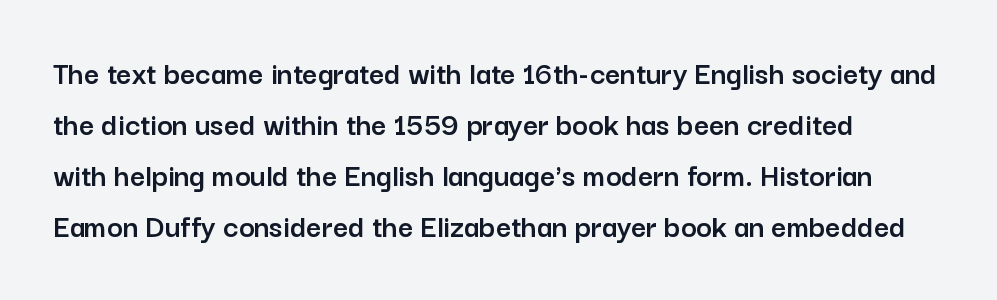
{"serif": "no", "italic": "no", "width": "normal", "stroke_contrast": "low", "x_height": "medium", "monospaced": "no", "underline": "no", "align": "left", "line_spacing": "normal", "line_spacing_ratio": 1.55, "letter_spacing": "normal", "letter_spacing_em": 0.0, "glyph_px": 33}
